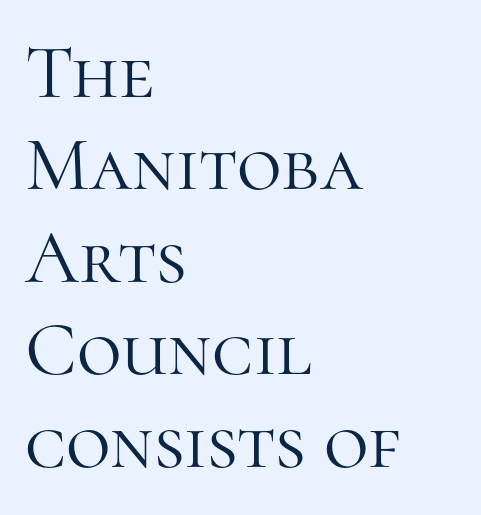
The image shows 77 px light serif type, upright; set left-aligned, line spacing 1.2x, normal letter spacing, not underlined; high stroke contrast and a medium x-height.
